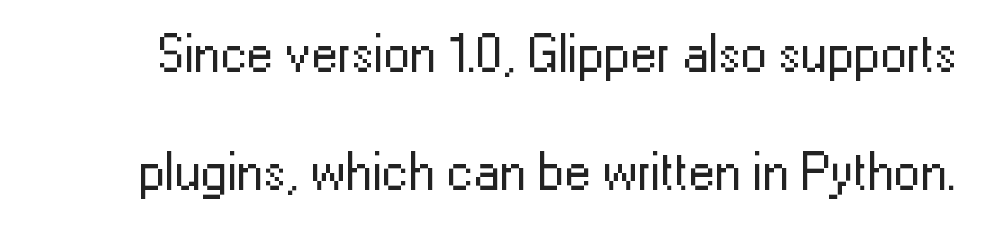
Q: Is the text bold? A: No.
Q: Is the text italic (slanted)? A: No, it is upright.
Q: Is the typeface a serif or a sans-serif typeface? A: Sans-serif.
Q: Is the text underlined? A: No.
Q: Is the spacing between letters normal or unusually wide? A: Normal.
Q: Is the spacing between lines tight, normal or loose? A: Loose.
Q: Width (condensed, normal, or wide)? A: Normal.
Q: Stroke contrast? A: Low.
Q: x-height? A: Medium.
Q: Monospaced? A: No.
